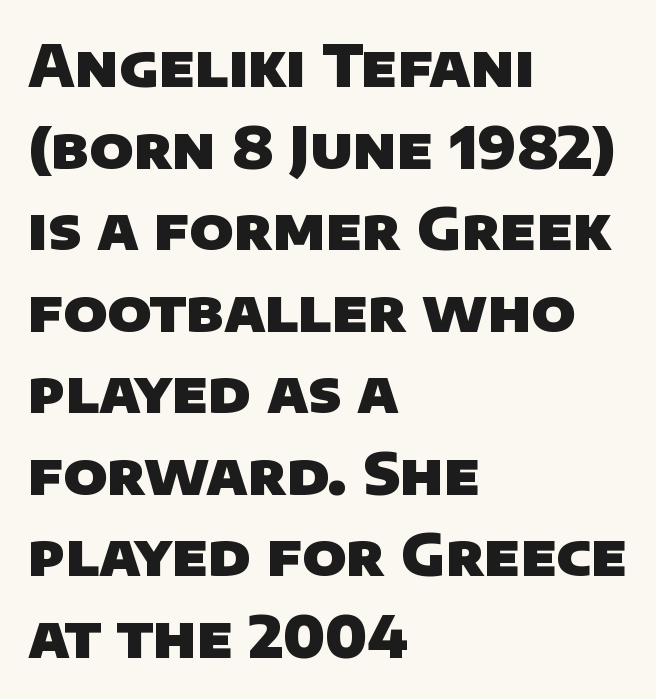
{"serif": "no", "bold": "yes", "weight": "heavy", "width": "normal", "stroke_contrast": "low", "x_height": "large", "monospaced": "no", "underline": "no", "align": "left", "line_spacing": "normal", "line_spacing_ratio": 1.43, "letter_spacing": "normal", "letter_spacing_em": 0.0, "glyph_px": 57}
